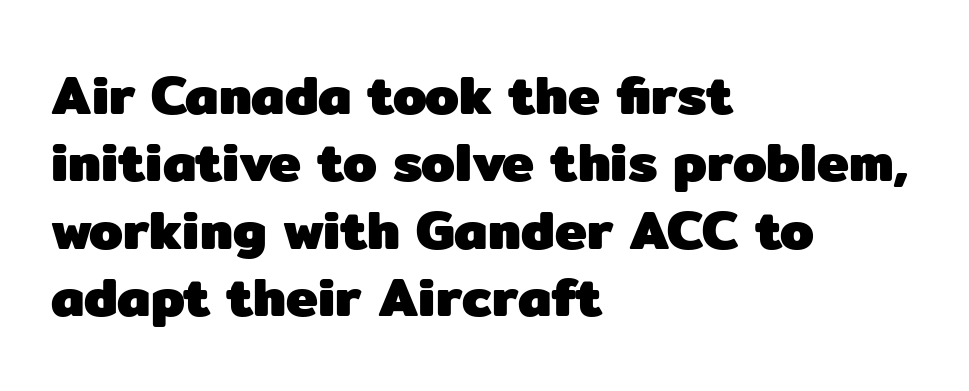
The image shows 54 px heavy sans-serif type, upright; set left-aligned, normal line spacing (1.25x), normal letter spacing, not underlined; low stroke contrast and a medium x-height.
